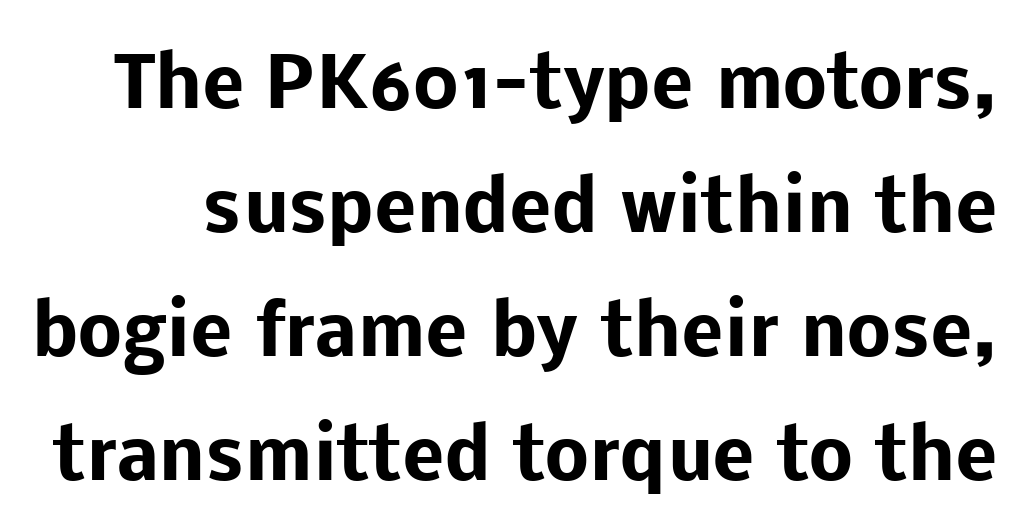
The image shows 70 px heavy sans-serif type, upright; set line spacing 1.77x, normal letter spacing, not underlined; low stroke contrast and a medium x-height.
